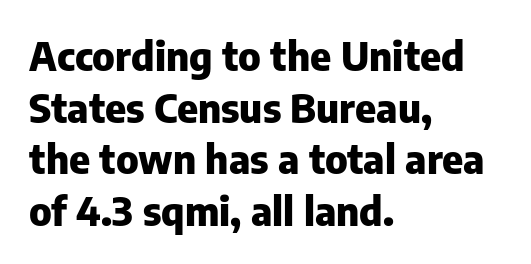
Rows of type keep a routine distance in the vertical direction. To sum up the face: it is a sans, with no serifs. The passage shown is not underscored anywhere. The rendering anchors every line to the left-hand side.
